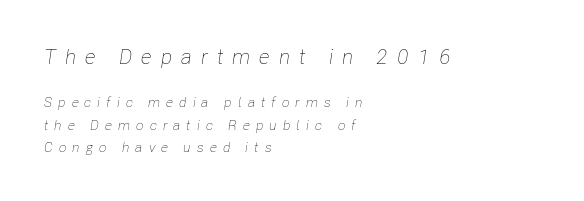
Q: Is the text bold? A: No.
Q: Is the text italic (slanted)? A: Yes, it leans right by about 8 degrees.
Q: Is the text underlined? A: No.
Q: How is the paragraph aligned? A: Left-aligned.
Q: Is the spacing between letters normal or unusually wide? A: Unusually wide.
Q: Is the spacing between lines tight, normal or loose? A: Normal.
Q: Which block of text is set in a larger size, the first (top) or the second (bottom)? A: The first (top) one.
